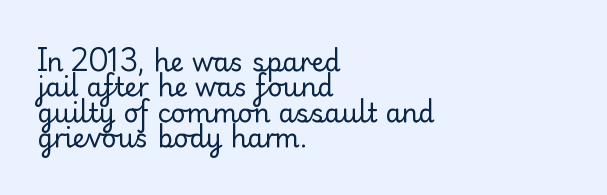
How would I describe the line gaps? Narrow and economical. Visually the block forms a straight wall on the left and a jagged coastline on the right. The face looks like a standard text weight, possibly lighter. In terms of posture, this sample is upright. The type is set solid horizontally, with unmodified tracking.
